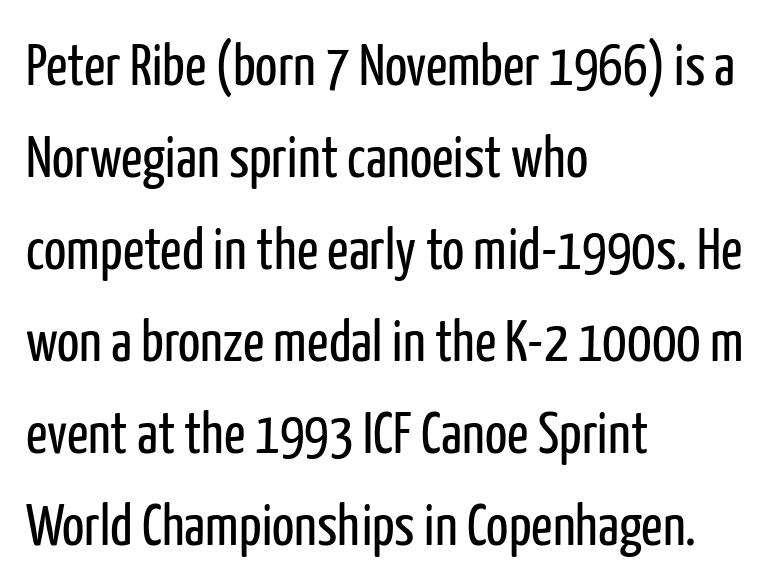
Left-aligned paragraph, ragged on the right. Caption: standard tracking, unaltered. The glyphs in this specimen are sans serif. Compared with typical paragraphs, the rows here are spaced about the same. Descenders hang freely into open space. In terms of posture, this sample is upright.
